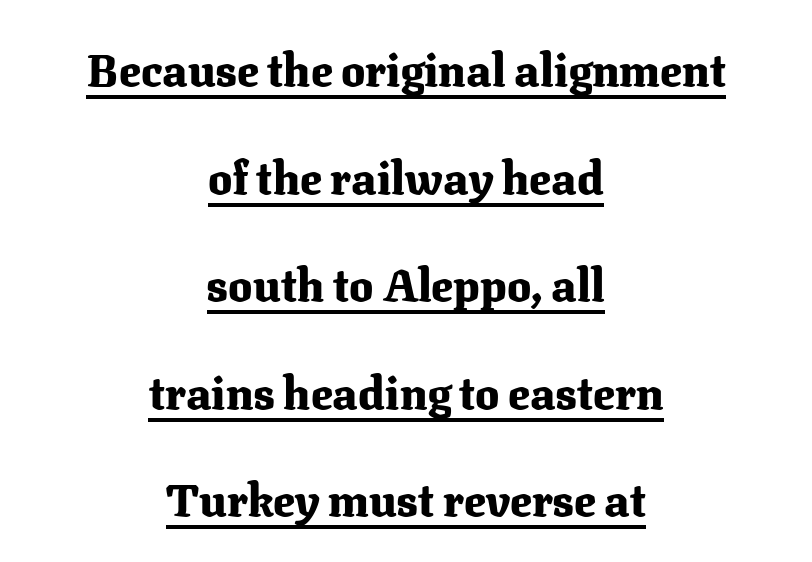
The image shows 45 px heavy serif type, upright; set centered, loose line spacing (2.39x), normal letter spacing, underlined; medium stroke contrast and a medium x-height.
